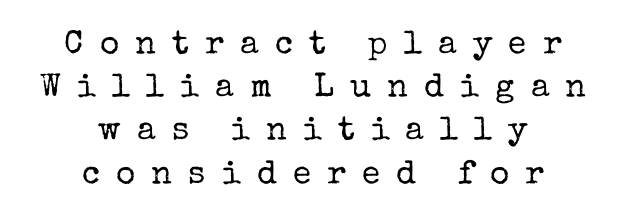
{"serif": "yes", "italic": "no", "bold": "no", "weight": "regular", "width": "normal", "stroke_contrast": "low", "x_height": "medium", "monospaced": "no", "underline": "no", "align": "center", "line_spacing": "normal", "line_spacing_ratio": 1.31, "letter_spacing": "wide", "letter_spacing_em": 0.49, "glyph_px": 33}
